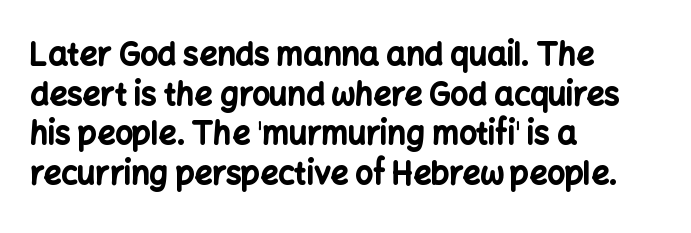
The image shows 31 px bold sans-serif type, upright; set left-aligned, normal line spacing (1.28x), normal letter spacing, not underlined; low stroke contrast and a medium x-height.
